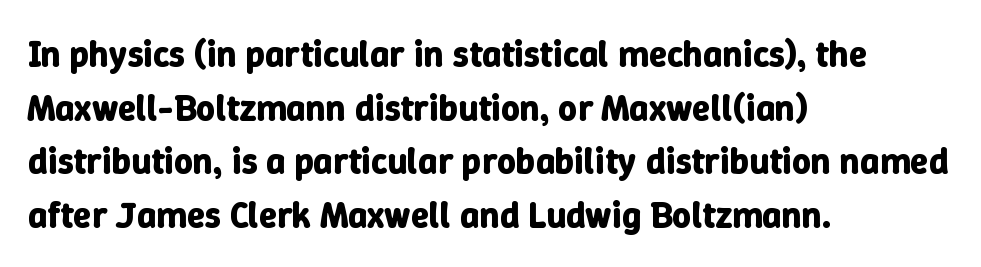
Q: Is the text bold? A: Yes.
Q: Is the text italic (slanted)? A: No, it is upright.
Q: Is the text underlined? A: No.
Q: How is the paragraph aligned? A: Left-aligned.
Q: Is the spacing between letters normal or unusually wide? A: Normal.
Q: Is the spacing between lines tight, normal or loose? A: Normal.
Q: Width (condensed, normal, or wide)? A: Normal.
Q: Stroke contrast? A: Low.
Q: x-height? A: Medium.
Q: Monospaced? A: No.
